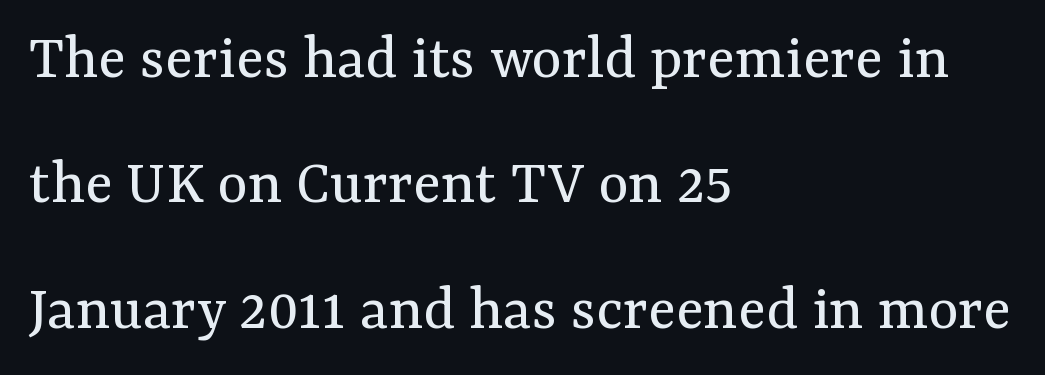
The strokes are not fattened; the text isn't bold. This is roman type, the default non-slanted kind. The designer dialed line spacing up above the default. Do the characters align in a grid? No, the font is proportional. The text block is weighted toward the left margin, trailing off unevenly rightward.
